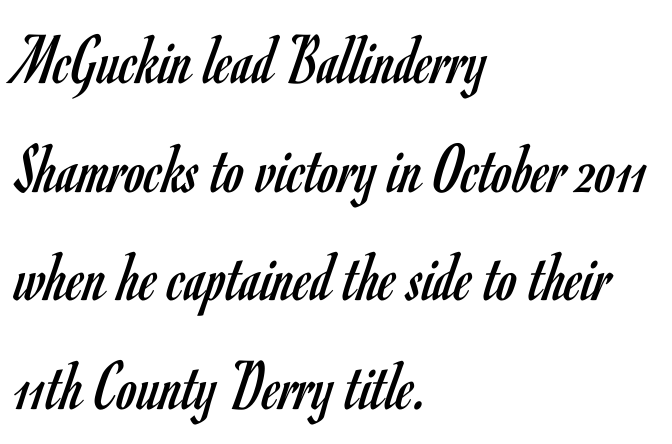
Q: Is the text bold? A: No.
Q: Is the text italic (slanted)? A: Yes.
Q: Is the typeface a serif or a sans-serif typeface? A: Sans-serif.
Q: Is the text underlined? A: No.
Q: How is the paragraph aligned? A: Left-aligned.
Q: Is the spacing between letters normal or unusually wide? A: Normal.
Q: Is the spacing between lines tight, normal or loose? A: Normal.
Q: Width (condensed, normal, or wide)? A: Condensed.
Q: Stroke contrast? A: Low.
Q: x-height? A: Small.
Q: Monospaced? A: No.
